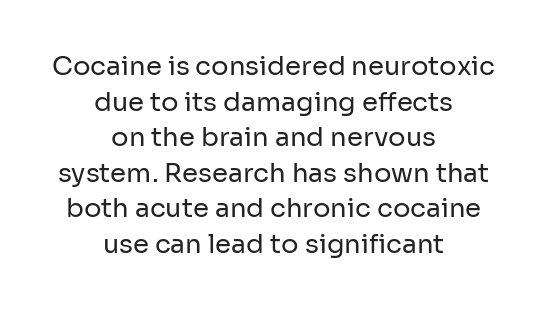
{"italic": "no", "bold": "no", "underline": "no", "align": "center", "line_spacing": "normal", "line_spacing_ratio": 1.37, "letter_spacing": "normal", "letter_spacing_em": 0.0, "glyph_px": 26}
